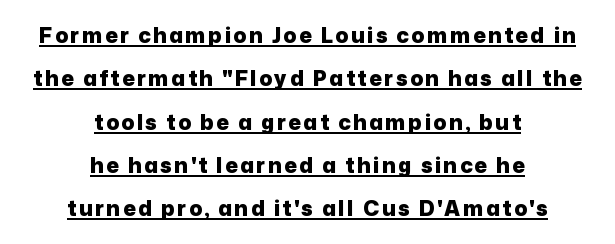
{"italic": "no", "bold": "yes", "underline": "yes", "align": "center", "line_spacing": "loose", "line_spacing_ratio": 2.06, "glyph_px": 21}
